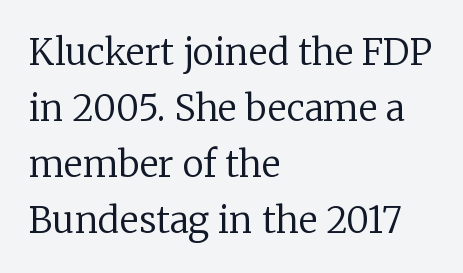
Q: Is the text bold? A: No.
Q: Is the text italic (slanted)? A: No, it is upright.
Q: Is the typeface a serif or a sans-serif typeface? A: Serif.
Q: Is the text underlined? A: No.
Q: How is the paragraph aligned? A: Left-aligned.
Q: Is the spacing between letters normal or unusually wide? A: Normal.
Q: Is the spacing between lines tight, normal or loose? A: Normal.
Q: Width (condensed, normal, or wide)? A: Normal.
Q: Stroke contrast? A: Low.
Q: x-height? A: Medium.
Q: Monospaced? A: No.
